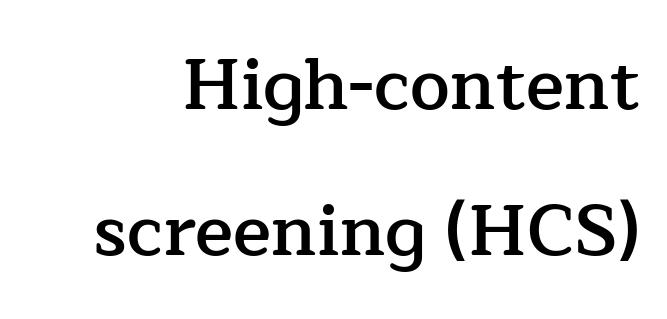
The image shows 71 px semibold serif type, upright; set loose line spacing (2.06x), normal letter spacing, not underlined; low stroke contrast and a medium x-height.
